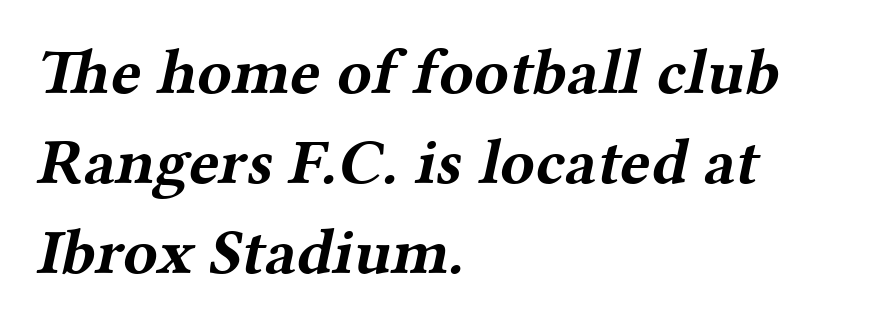
{"serif": "yes", "bold": "yes", "weight": "bold", "width": "wide", "stroke_contrast": "medium", "x_height": "medium", "monospaced": "no", "underline": "no", "align": "left", "line_spacing": "normal", "line_spacing_ratio": 1.41, "letter_spacing": "normal", "letter_spacing_em": 0.0, "glyph_px": 64}
